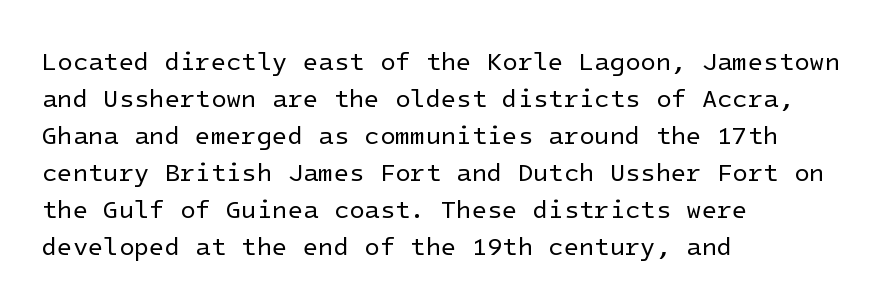
Q: Is the text bold? A: No.
Q: Is the text italic (slanted)? A: No, it is upright.
Q: Is the text underlined? A: No.
Q: How is the paragraph aligned? A: Left-aligned.
Q: Is the spacing between letters normal or unusually wide? A: Normal.
Q: Is the spacing between lines tight, normal or loose? A: Normal.
